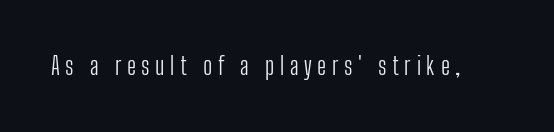
The image shows 24 px text type, upright; set unusually wide letter spacing (+0.23 em), not underlined.
